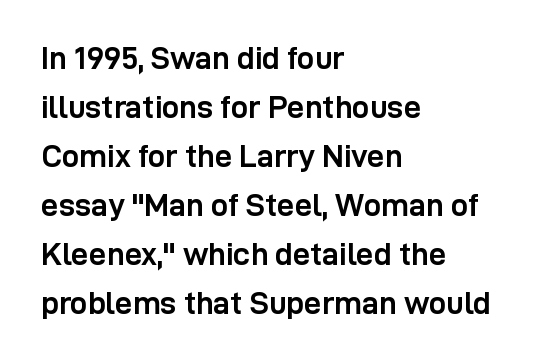
Q: Is the text bold? A: Yes.
Q: Is the text italic (slanted)? A: No, it is upright.
Q: Is the typeface a serif or a sans-serif typeface? A: Sans-serif.
Q: Is the text underlined? A: No.
Q: How is the paragraph aligned? A: Left-aligned.
Q: Is the spacing between letters normal or unusually wide? A: Normal.
Q: Is the spacing between lines tight, normal or loose? A: Normal.
Q: Width (condensed, normal, or wide)? A: Normal.
Q: Stroke contrast? A: Low.
Q: x-height? A: Medium.
Q: Monospaced? A: No.
